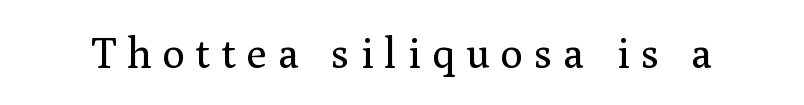
{"serif": "yes", "italic": "no", "bold": "no", "weight": "regular", "width": "normal", "stroke_contrast": "medium", "x_height": "medium", "monospaced": "no", "underline": "no", "letter_spacing": "wide", "letter_spacing_em": 0.26, "glyph_px": 42}
